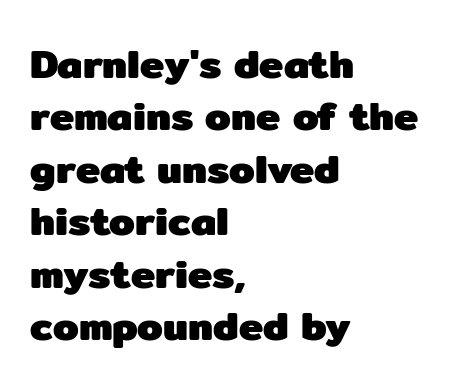
Inter-character spacing is left at the font's built-in metrics. Each letter keeps its own natural width here, so spacing adapts to shape. Heft: maximum for text — a bold. The typography opts for an upright posture over an oblique one. In CSS terms this would be text-align: left. Summary of vertical rhythm: regular, with standard interline spacing.
